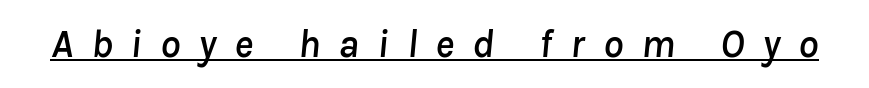
{"italic": "yes", "lean": "right", "slant_degrees": 8, "width": "normal", "stroke_contrast": "low", "x_height": "medium", "monospaced": "no", "underline": "yes", "letter_spacing": "wide", "letter_spacing_em": 0.45, "glyph_px": 40}
